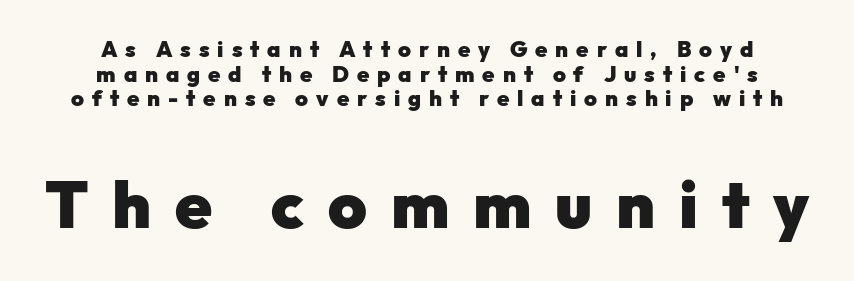
Q: Is the text bold? A: Yes.
Q: Is the text italic (slanted)? A: No, it is upright.
Q: Is the typeface a serif or a sans-serif typeface? A: Sans-serif.
Q: Is the text underlined? A: No.
Q: How is the paragraph aligned? A: Centered.
Q: Is the spacing between letters normal or unusually wide? A: Unusually wide.
Q: Is the spacing between lines tight, normal or loose? A: Tight.
Q: Which block of text is set in a larger size, the first (top) or the second (bottom)? A: The second (bottom) one.
Q: Width (condensed, normal, or wide)? A: Normal.
Q: Stroke contrast? A: Low.
Q: x-height? A: Medium.
Q: Monospaced? A: No.
